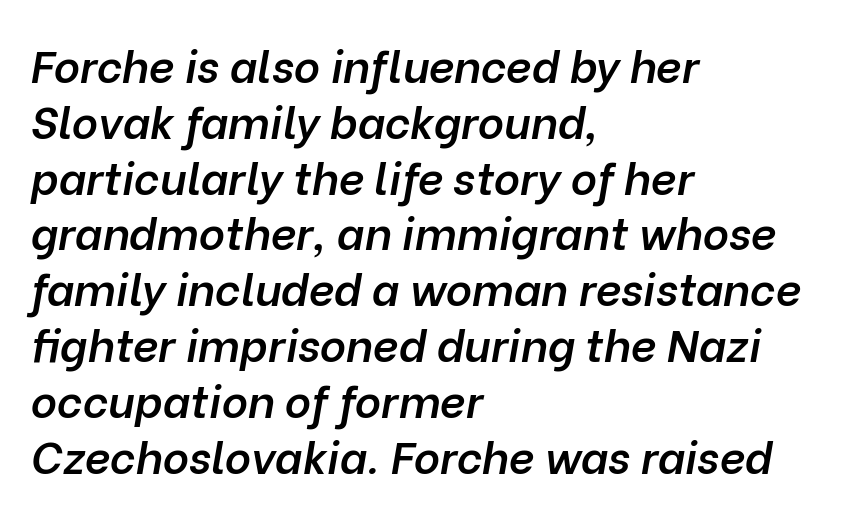
{"italic": "yes", "lean": "right", "slant_degrees": 10, "bold": "semi", "weight": "semibold", "width": "normal", "stroke_contrast": "low", "x_height": "medium", "monospaced": "no", "underline": "no", "align": "left", "line_spacing_ratio": 1.24, "letter_spacing": "normal", "letter_spacing_em": 0.0, "glyph_px": 45}
